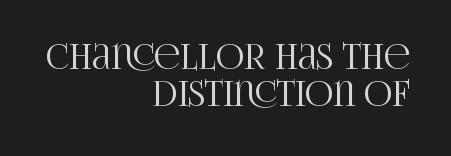
Q: Is the text italic (slanted)? A: No, it is upright.
Q: Is the typeface a serif or a sans-serif typeface? A: Serif.
Q: Is the text underlined? A: No.
Q: How is the paragraph aligned? A: Right-aligned.
Q: Is the spacing between letters normal or unusually wide? A: Normal.
Q: Is the spacing between lines tight, normal or loose? A: Tight.
Q: Width (condensed, normal, or wide)? A: Condensed.
Q: Stroke contrast? A: High.
Q: x-height? A: Large.
Q: Monospaced? A: No.
